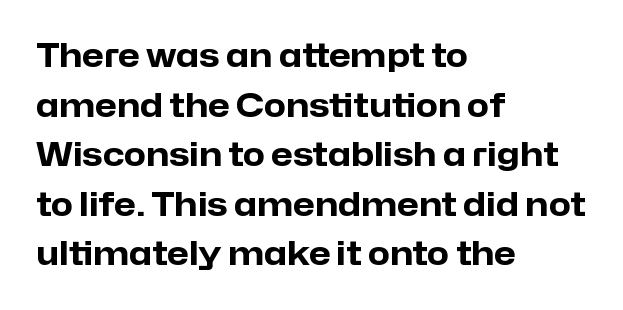
{"serif": "no", "italic": "no", "bold": "yes", "weight": "heavy", "width": "normal", "stroke_contrast": "low", "x_height": "medium", "monospaced": "no", "underline": "no", "align": "left", "line_spacing": "normal", "line_spacing_ratio": 1.55, "letter_spacing": "normal", "letter_spacing_em": 0.0, "glyph_px": 32}
